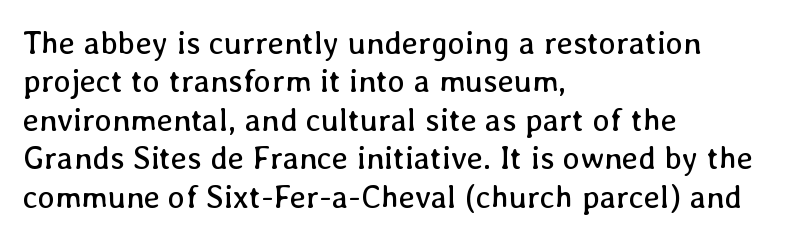
This sample uses an upright cut, with every glyph sitting square on the baseline. Nothing heavy about these letters — not bold at all. Words appear dense and cohesive because spacing is normal. The letters advance in unequal steps, a hallmark of proportional type. Every row of glyphs begins at an identical x-position on the left.
